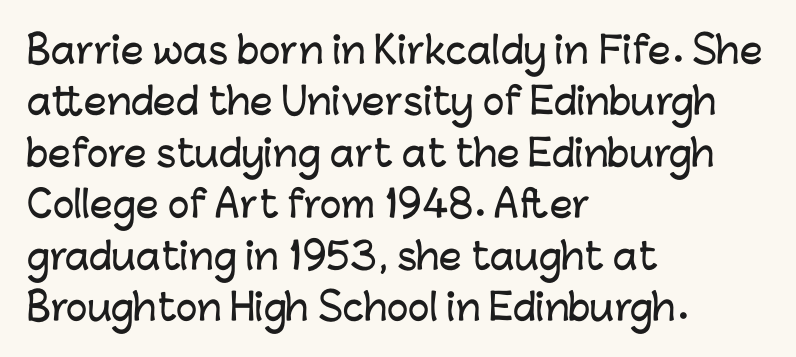
{"serif": "no", "italic": "no", "width": "normal", "stroke_contrast": "low", "x_height": "medium", "monospaced": "no", "underline": "no", "align": "left", "line_spacing": "normal", "line_spacing_ratio": 1.43, "letter_spacing": "normal", "letter_spacing_em": 0.0, "glyph_px": 36}
